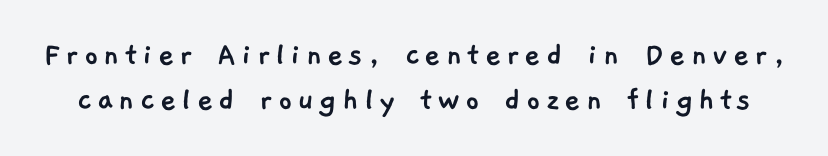
The image shows 35 px sans-serif type; set normal line spacing (1.29x), not underlined; low stroke contrast and a medium x-height.
